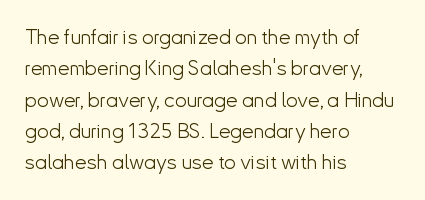
The image shows 21 px text type, upright; set left-aligned, normal line spacing (1.49x), normal letter spacing, not underlined.
